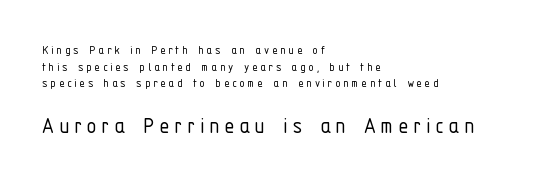
Q: Is the text bold? A: No.
Q: Is the text italic (slanted)? A: No, it is upright.
Q: Is the text underlined? A: No.
Q: How is the paragraph aligned? A: Left-aligned.
Q: Which block of text is set in a larger size, the first (top) or the second (bottom)? A: The second (bottom) one.
